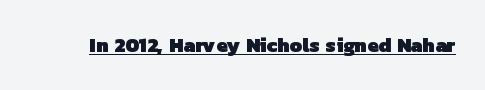
The sample's only ornament is a line tracing under the words. Heavy-handed strokes throughout: this text is bold. Tracking here is standard; glyphs follow each other at the usual distance.
